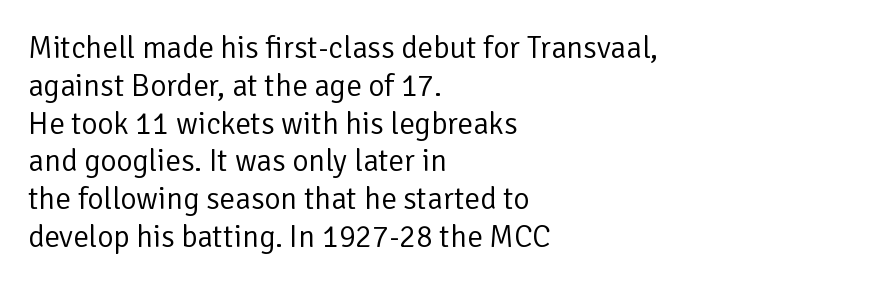
The image shows 31 px regular-weight sans-serif type, upright; set left-aligned, line spacing 1.22x, normal letter spacing, not underlined; low stroke contrast and a medium x-height.
